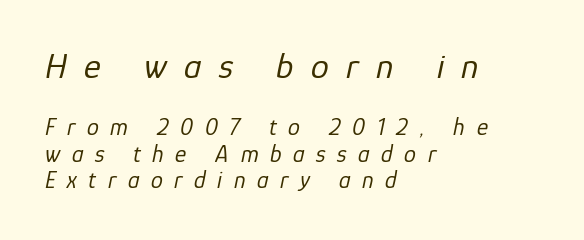
Each letter keeps its own natural width here, so spacing adapts to shape. Compared with a typical body face, this is equally light or lighter still. One-word summary of the alignment: left. No word sits above an underline. Spacing between characters has been opened up far beyond the box default.
